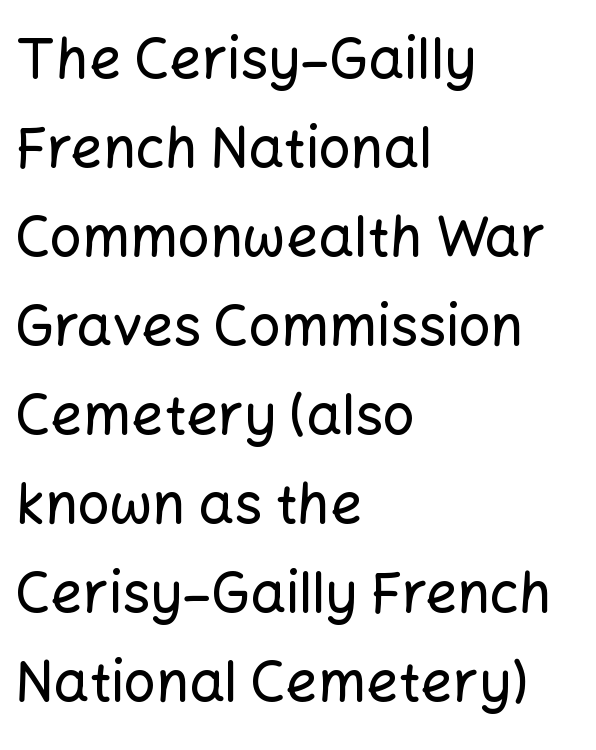
The rows are spaced the way most documents space them. Beneath every word, the page is bare. Is there any slant? The stems are plumb. Do the characters align in a grid? No, the font is proportional. In CSS terms this would be text-align: left. A sans-serif font was chosen for this passage.
